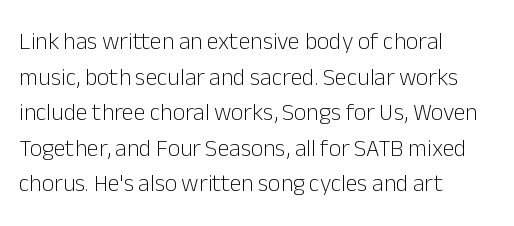
No italicization has been applied; the sample stays upright. Each line starts at the same left margin while the right side varies. Weight: regular or lighter. Compared with typical paragraphs, the rows here are spaced about the same. No extra tracking has been applied to these lines. Any mark beneath the type? The region is blank.
